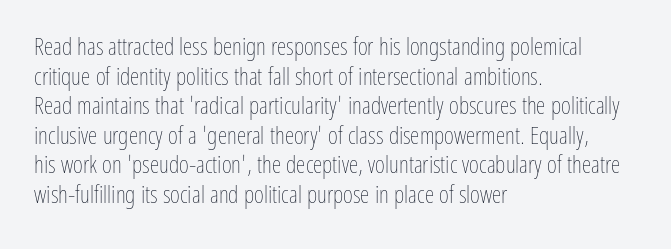
Q: Is the text bold? A: No.
Q: Is the text italic (slanted)? A: No, it is upright.
Q: Is the text underlined? A: No.
Q: How is the paragraph aligned? A: Left-aligned.
Q: Is the spacing between letters normal or unusually wide? A: Normal.
